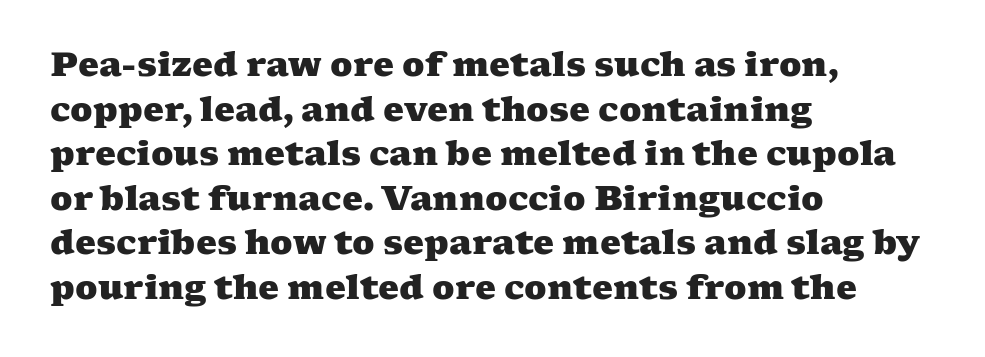
The image shows 33 px heavy, wide serif type; set left-aligned, normal line spacing (1.35x), normal letter spacing, not underlined; medium stroke contrast and a medium x-height.
